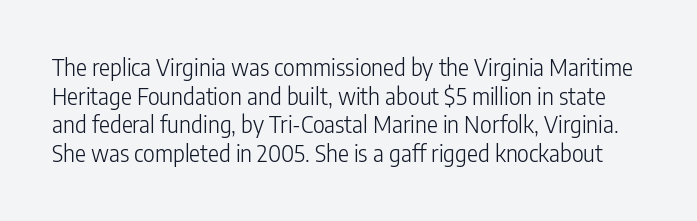
Q: Is the text bold? A: No.
Q: Is the text italic (slanted)? A: No, it is upright.
Q: Is the text underlined? A: No.
Q: Is the spacing between letters normal or unusually wide? A: Normal.
Q: Is the spacing between lines tight, normal or loose? A: Normal.
